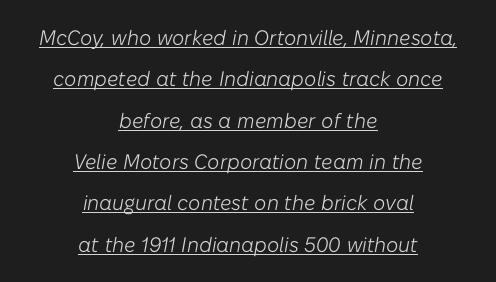
The image shows 21 px text type, italic (leaning right); set centered, loose line spacing (1.97x), normal letter spacing, underlined.
